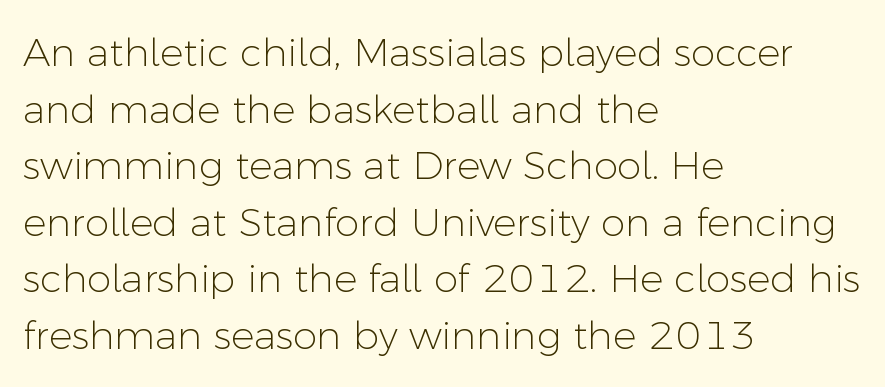
Each line starts at the same left margin while the right side varies. On a weight scale, this lands at 450 or below. A bare baseline throughout the passage. The space between consecutive lines is moderate. The line texture is even and compact thanks to regular tracking. Here the designer chose a conventional face with non-uniform glyph widths.
